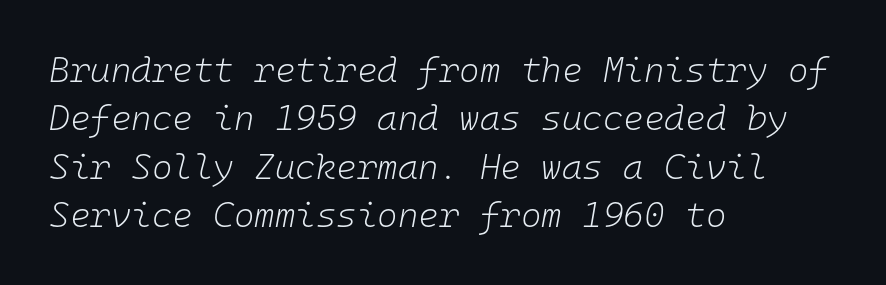
The image shows 35 px light type, italic (leaning right), monospaced; set left-aligned, normal line spacing (1.38x), normal letter spacing, not underlined; low stroke contrast and a medium x-height.
